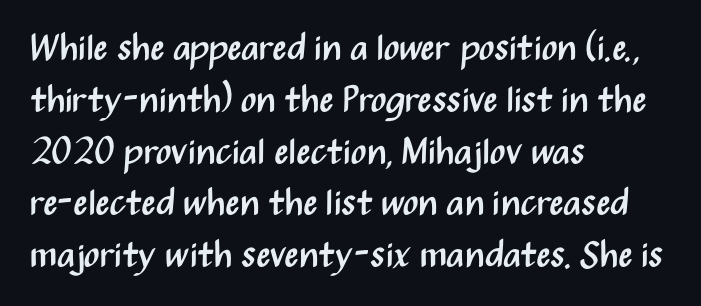
Q: Is the text bold? A: No.
Q: Is the text italic (slanted)? A: No, it is upright.
Q: Is the typeface a serif or a sans-serif typeface? A: Sans-serif.
Q: Is the text underlined? A: No.
Q: How is the paragraph aligned? A: Left-aligned.
Q: Is the spacing between letters normal or unusually wide? A: Normal.
Q: Is the spacing between lines tight, normal or loose? A: Normal.
Q: Width (condensed, normal, or wide)? A: Condensed.
Q: Stroke contrast? A: Medium.
Q: x-height? A: Medium.
Q: Monospaced? A: No.
